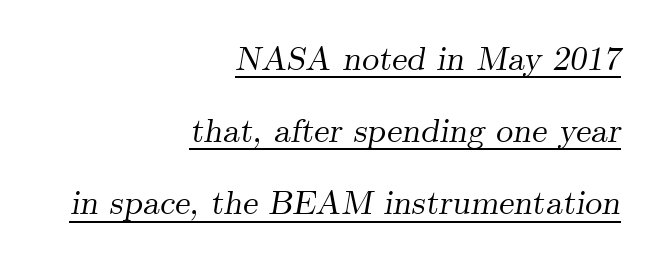
The letters sit at their default tracking, neither squeezed nor spread. Every word sits above its own underline. The whole block is typeset with a tilt. What kind of face is this? One with serifs.
